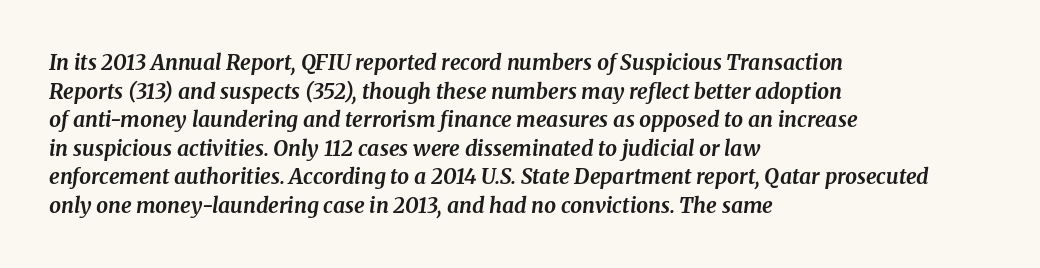
Quick note: underline off. Stroke thickness is high; the sample reads as a true bold. Vertical spacing — default. This sample uses an oblique cut, with every glyph tilted off the vertical. Is the block centered? No — it sits flush against the left margin. The face used here is rendered with its standard letterfit.
